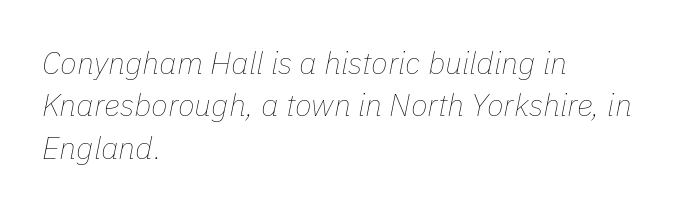
Q: Is the text bold? A: No.
Q: Is the text italic (slanted)? A: Yes, it leans right by about 11 degrees.
Q: Is the text underlined? A: No.
Q: How is the paragraph aligned? A: Left-aligned.
Q: Is the spacing between letters normal or unusually wide? A: Normal.
Q: Is the spacing between lines tight, normal or loose? A: Normal.
Q: Width (condensed, normal, or wide)? A: Normal.
Q: Stroke contrast? A: Low.
Q: x-height? A: Medium.
Q: Monospaced? A: No.
